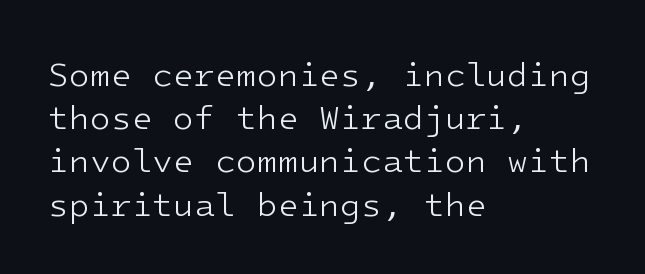
{"serif": "no", "italic": "no", "bold": "no", "weight": "light", "width": "normal", "stroke_contrast": "low", "x_height": "medium", "monospaced": "yes", "underline": "no", "align": "left", "line_spacing": "normal", "line_spacing_ratio": 1.27, "letter_spacing": "normal", "letter_spacing_em": 0.0, "glyph_px": 34}
